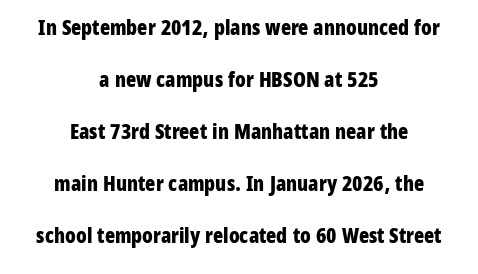
These lines were composed using upright roman letters. The sample has been set heavy, in full bold. Compared with a flush-left layout, this one balances lines on the center instead. Underline: absent. Tracking here is standard; glyphs follow each other at the usual distance.
